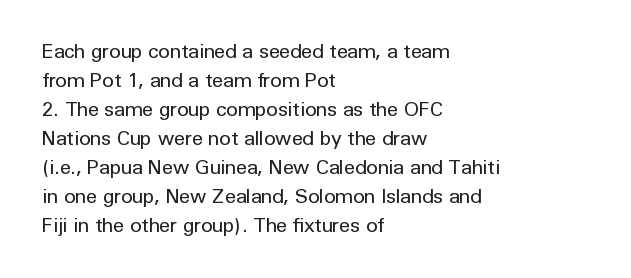
{"italic": "no", "bold": "no", "underline": "no", "align": "left", "line_spacing": "normal", "line_spacing_ratio": 1.45, "letter_spacing": "normal", "letter_spacing_em": 0.0, "glyph_px": 20}
